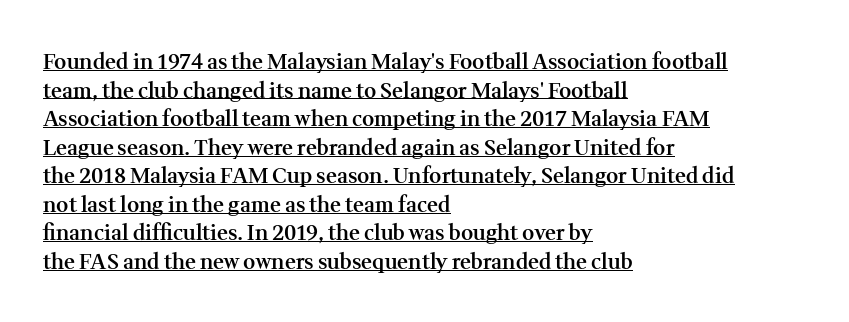
Q: Is the text bold? A: Semi-bold.
Q: Is the text italic (slanted)? A: No, it is upright.
Q: Is the text underlined? A: Yes.
Q: How is the paragraph aligned? A: Left-aligned.
Q: Is the spacing between letters normal or unusually wide? A: Normal.
Q: Is the spacing between lines tight, normal or loose? A: Normal.
